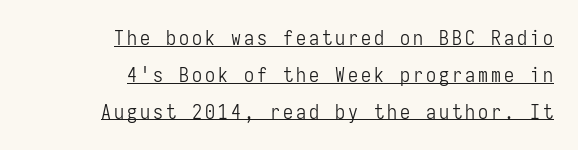
{"italic": "no", "bold": "no", "underline": "yes", "align": "right", "line_spacing_ratio": 1.84, "glyph_px": 20}
